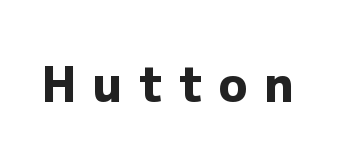
The image shows 48 px heavy sans-serif type, upright; set unusually wide letter spacing (+0.34 em), not underlined; low stroke contrast and a medium x-height.
